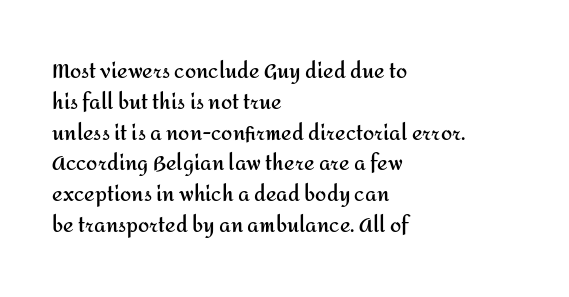
The image shows 20 px bold type, upright; set left-aligned, normal line spacing (1.54x), normal letter spacing, not underlined.
